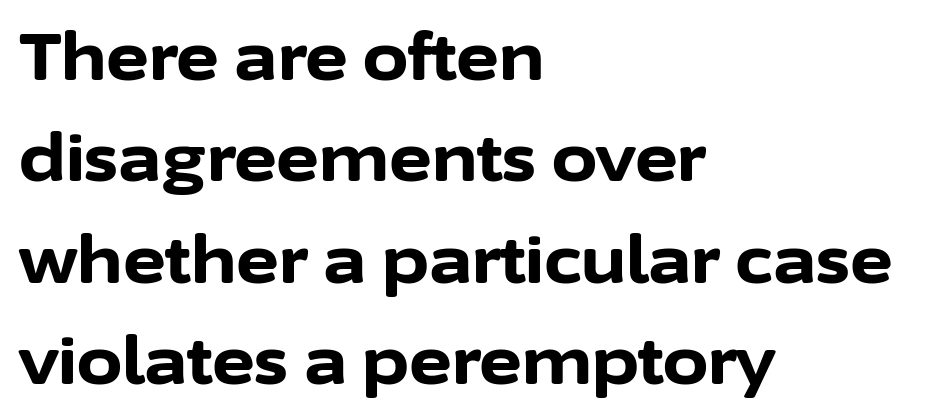
Q: Is the text bold? A: Yes.
Q: Is the text italic (slanted)? A: No, it is upright.
Q: Is the typeface a serif or a sans-serif typeface? A: Sans-serif.
Q: Is the text underlined? A: No.
Q: How is the paragraph aligned? A: Left-aligned.
Q: Is the spacing between letters normal or unusually wide? A: Normal.
Q: Is the spacing between lines tight, normal or loose? A: Normal.
Q: Width (condensed, normal, or wide)? A: Normal.
Q: Stroke contrast? A: Low.
Q: x-height? A: Medium.
Q: Monospaced? A: No.
